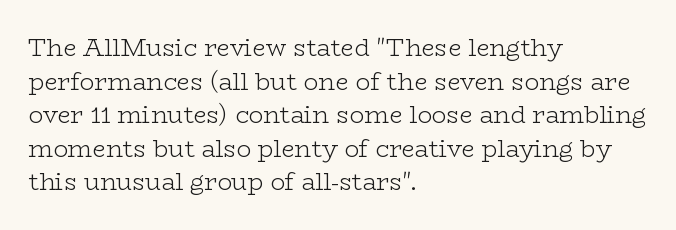
{"italic": "no", "bold": "no", "underline": "no", "align": "left", "line_spacing": "normal", "line_spacing_ratio": 1.4, "letter_spacing": "normal", "letter_spacing_em": 0.0, "glyph_px": 24}
